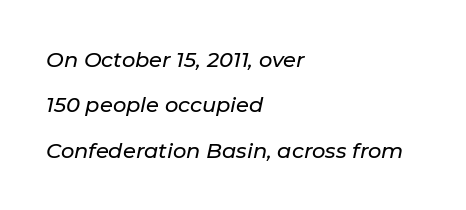
Q: Is the text italic (slanted)? A: Yes, it leans right by about 11 degrees.
Q: Is the text underlined? A: No.
Q: How is the paragraph aligned? A: Left-aligned.
Q: Is the spacing between letters normal or unusually wide? A: Normal.
Q: Is the spacing between lines tight, normal or loose? A: Loose.
